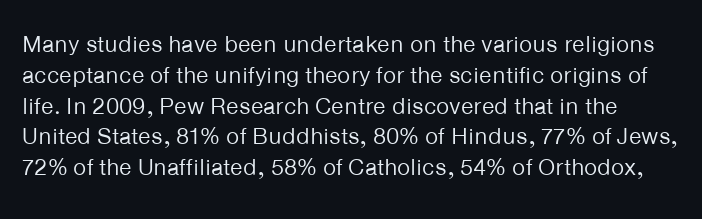
Compared with a typical body face, this is equally light or lighter still. Rule under the text: the space is simply empty. Characters follow at the spacing the type designer built in. Each new line begins a customary step beneath the previous one. Posture: vertical.
